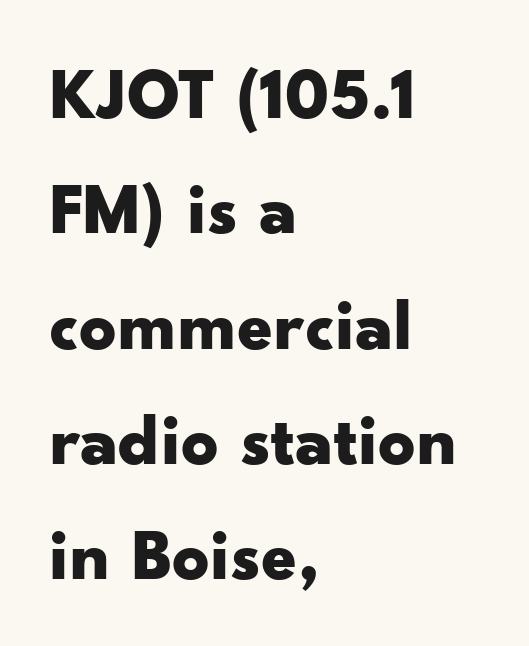
The image shows 73 px bold, wide sans-serif type, upright; set left-aligned, normal line spacing (1.58x), normal letter spacing, not underlined; low stroke contrast and a small x-height.
